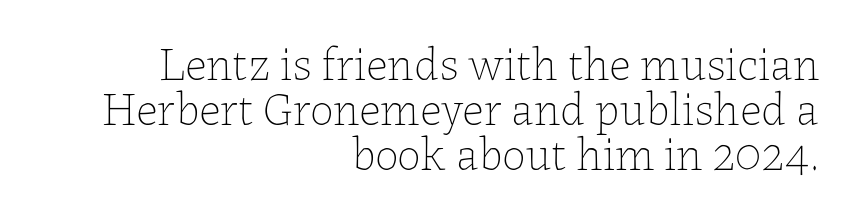
The image shows 47 px thin type, upright; set right-aligned, tight line spacing (0.96x), normal letter spacing, not underlined; low stroke contrast and a medium x-height.
